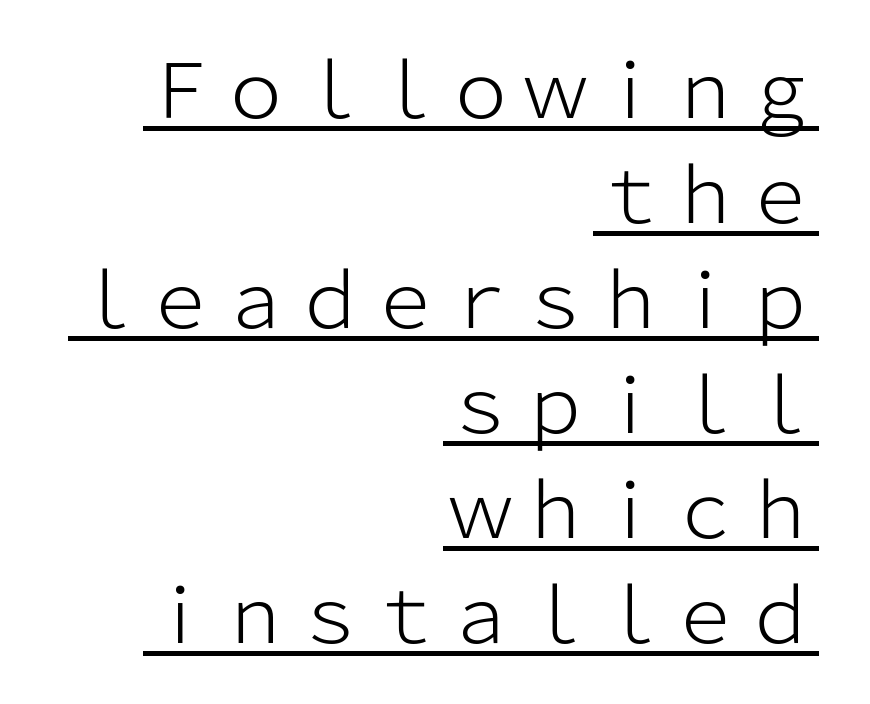
{"serif": "no", "italic": "no", "bold": "no", "weight": "light", "width": "normal", "stroke_contrast": "low", "x_height": "medium", "monospaced": "no", "underline": "yes", "align": "right", "line_spacing": "normal", "line_spacing_ratio": 1.4, "letter_spacing": "normal", "letter_spacing_em": 0.0, "glyph_px": 75}
